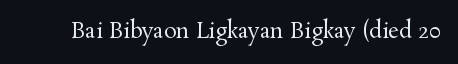
Q: Is the text bold? A: No.
Q: Is the text italic (slanted)? A: No, it is upright.
Q: Is the text underlined? A: No.
Q: Is the spacing between letters normal or unusually wide? A: Normal.
